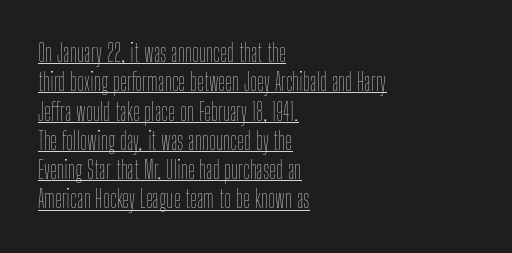
Q: Is the text bold? A: No.
Q: Is the text italic (slanted)? A: No, it is upright.
Q: Is the text underlined? A: Yes.
Q: How is the paragraph aligned? A: Left-aligned.
Q: Is the spacing between letters normal or unusually wide? A: Normal.
